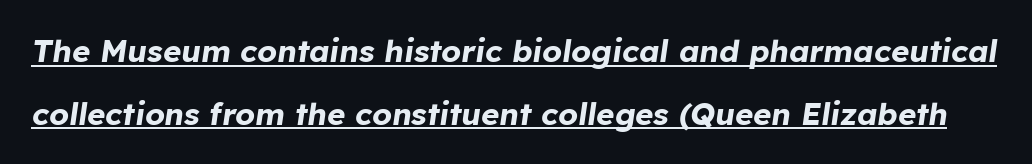
{"italic": "yes", "lean": "right", "slant_degrees": 8, "bold": "yes", "weight": "bold", "width": "normal", "stroke_contrast": "low", "x_height": "medium", "monospaced": "no", "underline": "yes", "line_spacing": "loose", "line_spacing_ratio": 2.02, "letter_spacing": "normal", "letter_spacing_em": 0.0, "glyph_px": 31}
